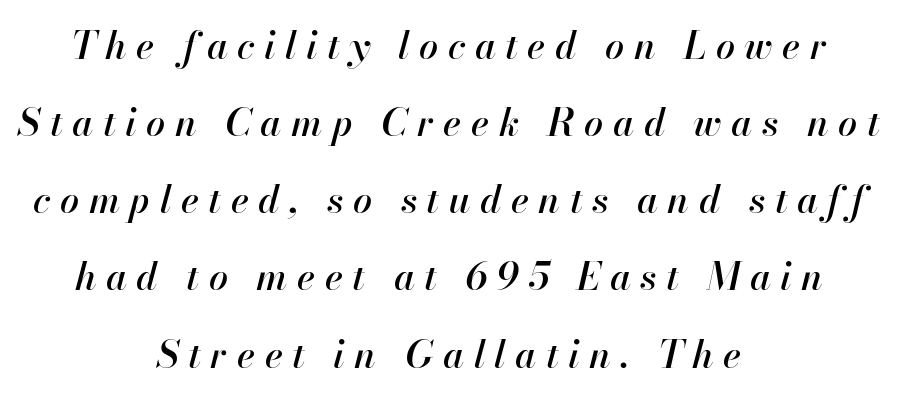
In terms of posture, this sample is oblique. Caption: expanded tracking, letters set apart. This rendering uses center alignment, leaving both contours irregular but symmetric. No word sits above an underline. Note the varied advance widths — an 'i' is clearly narrower than an 'm'.
